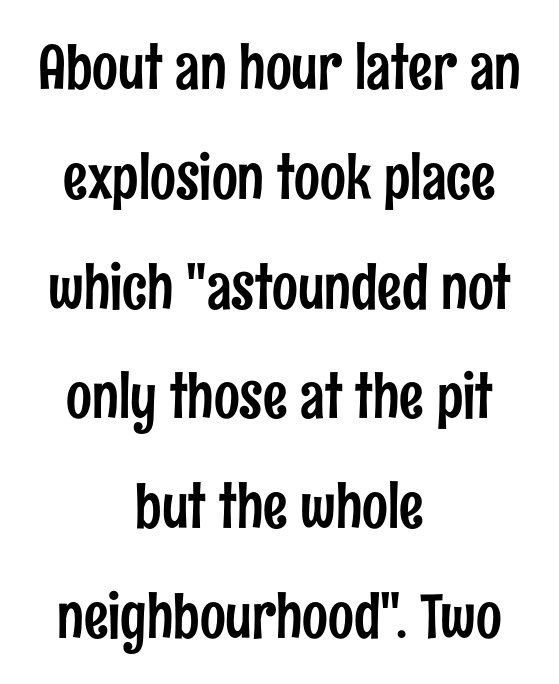
{"serif": "no", "italic": "no", "width": "condensed", "stroke_contrast": "low", "x_height": "medium", "monospaced": "no", "underline": "no", "align": "center", "line_spacing_ratio": 1.8, "letter_spacing": "normal", "letter_spacing_em": 0.0, "glyph_px": 61}
